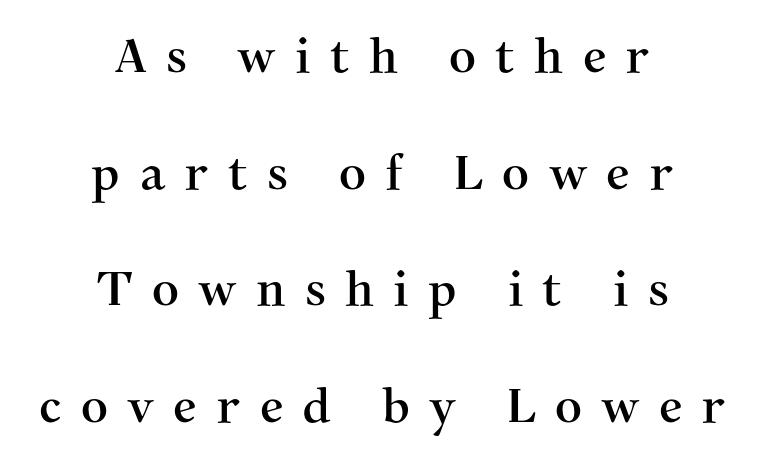
Q: Is the text italic (slanted)? A: No, it is upright.
Q: Is the typeface a serif or a sans-serif typeface? A: Serif.
Q: Is the text underlined? A: No.
Q: How is the paragraph aligned? A: Centered.
Q: Is the spacing between letters normal or unusually wide? A: Unusually wide.
Q: Is the spacing between lines tight, normal or loose? A: Loose.
Q: Width (condensed, normal, or wide)? A: Normal.
Q: Stroke contrast? A: Medium.
Q: x-height? A: Medium.
Q: Monospaced? A: No.
